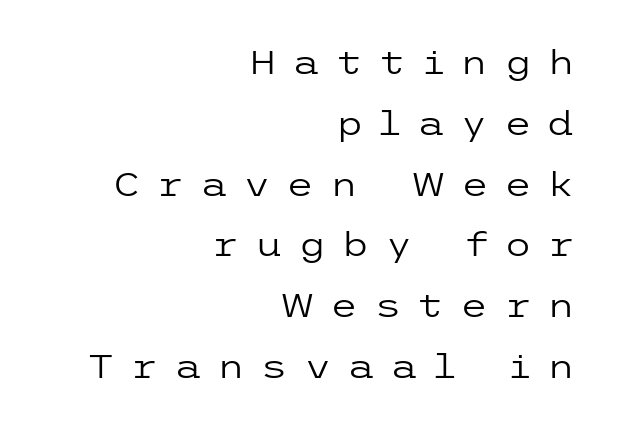
{"serif": "no", "italic": "no", "bold": "no", "weight": "regular", "width": "wide", "stroke_contrast": "low", "x_height": "medium", "underline": "no", "align": "right", "line_spacing": "loose", "line_spacing_ratio": 1.9, "letter_spacing": "wide", "letter_spacing_em": 0.48, "glyph_px": 32}
